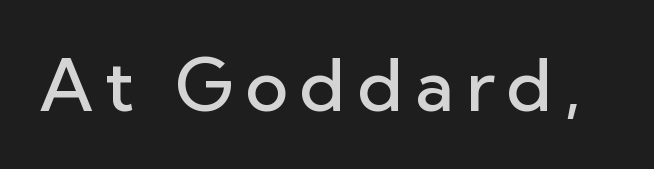
Q: Is the text bold? A: Semi-bold.
Q: Is the text italic (slanted)? A: No, it is upright.
Q: Is the typeface a serif or a sans-serif typeface? A: Sans-serif.
Q: Is the text underlined? A: No.
Q: Width (condensed, normal, or wide)? A: Normal.
Q: Stroke contrast? A: Low.
Q: x-height? A: Medium.
Q: Monospaced? A: No.
